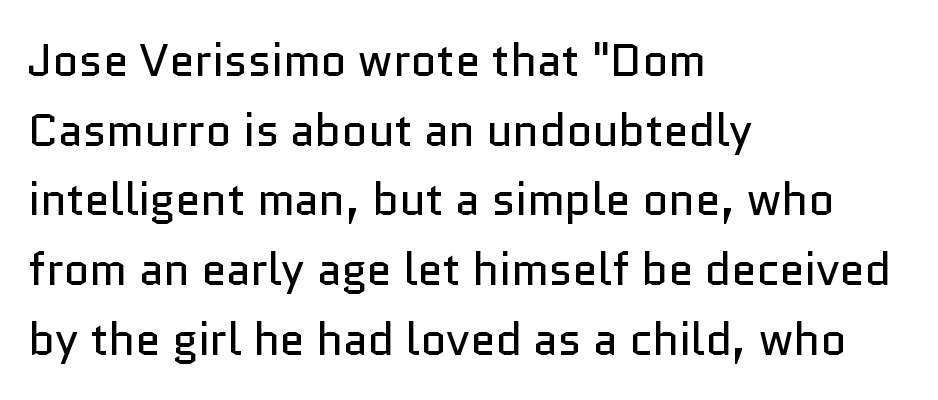
The image shows 45 px regular-weight sans-serif type, upright; set left-aligned, normal line spacing (1.55x), normal letter spacing, not underlined; low stroke contrast and a medium x-height.
